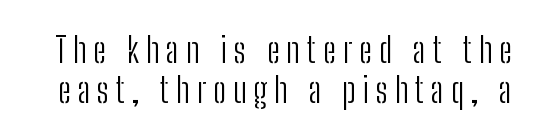
Q: Is the text bold? A: No.
Q: Is the text italic (slanted)? A: No, it is upright.
Q: Is the typeface a serif or a sans-serif typeface? A: Sans-serif.
Q: Is the text underlined? A: No.
Q: Is the spacing between letters normal or unusually wide? A: Unusually wide.
Q: Is the spacing between lines tight, normal or loose? A: Tight.
Q: Width (condensed, normal, or wide)? A: Condensed.
Q: Stroke contrast? A: Low.
Q: x-height? A: Medium.
Q: Monospaced? A: No.
